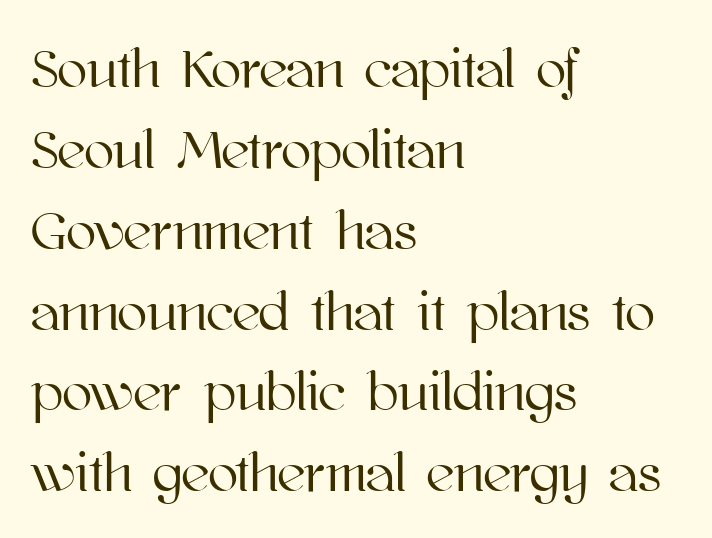
Q: Is the text italic (slanted)? A: No, it is upright.
Q: Is the text underlined? A: No.
Q: How is the paragraph aligned? A: Left-aligned.
Q: Is the spacing between letters normal or unusually wide? A: Normal.
Q: Is the spacing between lines tight, normal or loose? A: Normal.
Q: Width (condensed, normal, or wide)? A: Normal.
Q: Stroke contrast? A: High.
Q: x-height? A: Medium.
Q: Monospaced? A: No.
